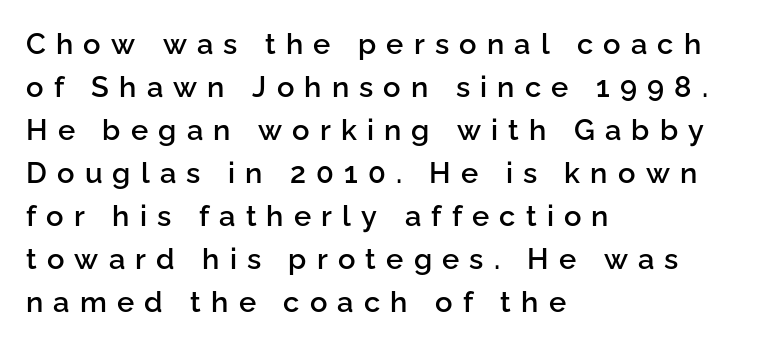
Its strokes are somewhat broadened, the hallmark of semibold type. The letters advance in unequal steps, a hallmark of proportional type. Only glyphs here, with clear space below each row. Look at the bottom of the vertical strokes: they stop flat, with no serifs. A classic flush-left, rag-right setting is used for this passage. The tracking jumps out immediately: characters are airy and widely separated.
